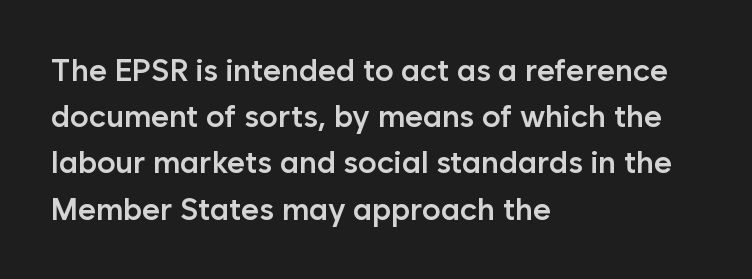
The letters advance in unequal steps, a hallmark of proportional type. Look at the tracking — it's just the regular setting, nothing added. Short and long lines alike share a common starting point at left. Students, this is semibold: more ink than regular, less than bold. The letters carry no serifs — their stems end cleanly without finishing strokes.
